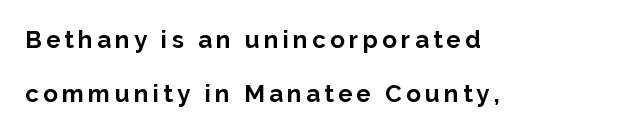
The image shows 24 px bold type, upright; set left-aligned, loose line spacing (2.24x), not underlined.
